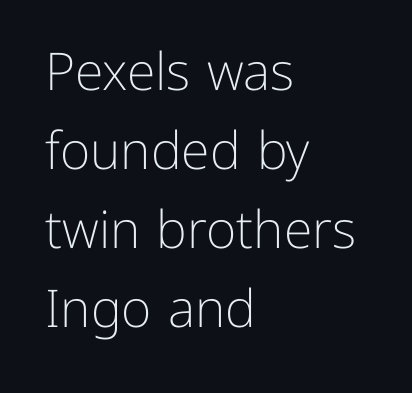
Q: Is the text bold? A: No.
Q: Is the text italic (slanted)? A: No, it is upright.
Q: Is the typeface a serif or a sans-serif typeface? A: Sans-serif.
Q: Is the text underlined? A: No.
Q: How is the paragraph aligned? A: Left-aligned.
Q: Is the spacing between letters normal or unusually wide? A: Normal.
Q: Is the spacing between lines tight, normal or loose? A: Normal.
Q: Width (condensed, normal, or wide)? A: Normal.
Q: Stroke contrast? A: Low.
Q: x-height? A: Medium.
Q: Monospaced? A: No.
